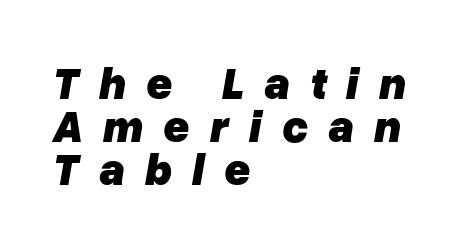
The image shows 45 px heavy type, italic (leaning right); set left-aligned, tight line spacing (0.96x), unusually wide letter spacing (+0.44 em), not underlined; low stroke contrast and a medium x-height.
